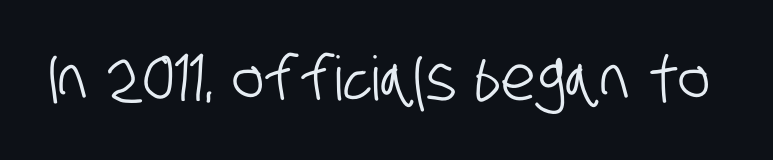
Q: Is the typeface a serif or a sans-serif typeface? A: Sans-serif.
Q: Is the text underlined? A: No.
Q: Is the spacing between letters normal or unusually wide? A: Normal.
Q: Width (condensed, normal, or wide)? A: Condensed.
Q: Stroke contrast? A: Low.
Q: x-height? A: Large.
Q: Monospaced? A: No.
